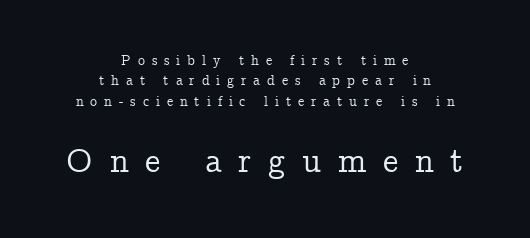
Q: Is the text italic (slanted)? A: No, it is upright.
Q: Is the typeface a serif or a sans-serif typeface? A: Serif.
Q: Is the text underlined? A: No.
Q: How is the paragraph aligned? A: Centered.
Q: Is the spacing between letters normal or unusually wide? A: Unusually wide.
Q: Is the spacing between lines tight, normal or loose? A: Normal.
Q: Which block of text is set in a larger size, the first (top) or the second (bottom)? A: The second (bottom) one.
Q: Width (condensed, normal, or wide)? A: Normal.
Q: Stroke contrast? A: Low.
Q: x-height? A: Medium.
Q: Monospaced? A: No.
